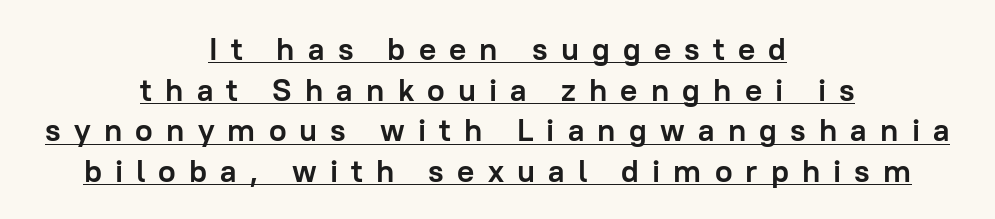
The image shows 32 px semibold sans-serif type, upright; set centered, normal line spacing (1.27x), unusually wide letter spacing (+0.41 em), underlined; low stroke contrast and a medium x-height.
